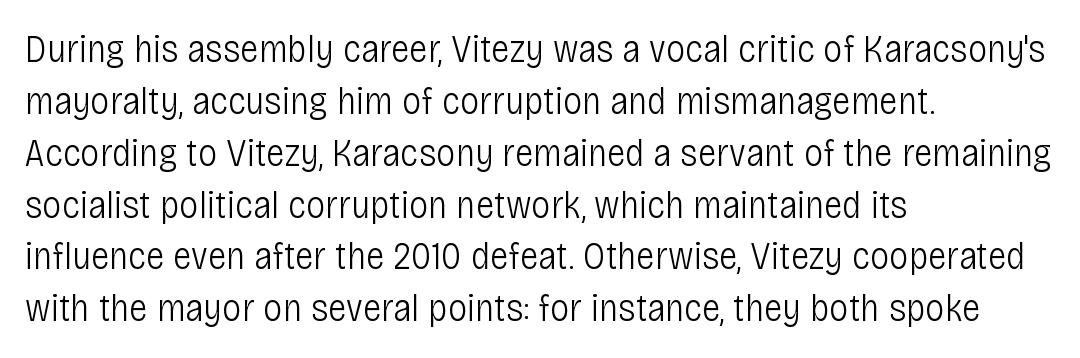
The image shows 39 px light, condensed sans-serif type, upright; set left-aligned, normal line spacing (1.33x), normal letter spacing, not underlined; low stroke contrast and a large x-height.
